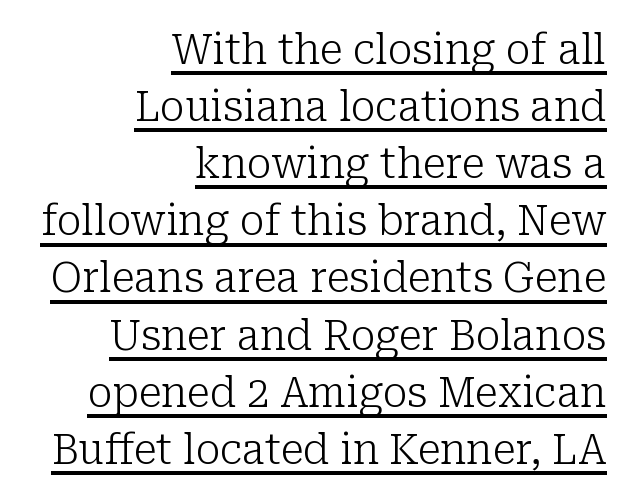
Q: Is the text bold? A: No.
Q: Is the text italic (slanted)? A: No, it is upright.
Q: Is the typeface a serif or a sans-serif typeface? A: Serif.
Q: Is the text underlined? A: Yes.
Q: How is the paragraph aligned? A: Right-aligned.
Q: Is the spacing between letters normal or unusually wide? A: Normal.
Q: Is the spacing between lines tight, normal or loose? A: Normal.
Q: Width (condensed, normal, or wide)? A: Normal.
Q: Stroke contrast? A: Low.
Q: x-height? A: Medium.
Q: Monospaced? A: No.
